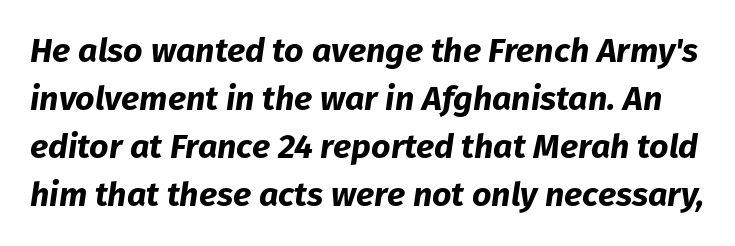
The face used here has a pronounced slope to its letters. I'd describe the lettering as bold — thick and assertive. The gap between lines stays unmarked. Character widths vary here, with narrow letters taking less room than wide ones.
